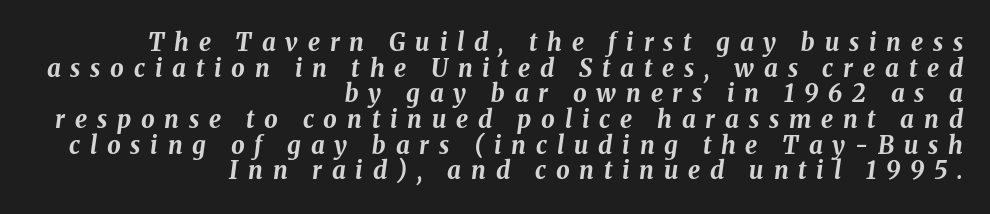
A bare baseline throughout the passage. These lines huddle together more closely than default settings would place them. Slanted lettering throughout. Does extra space separate the letters? Yes, quite a lot of it. Alignment: flush right. You'd pick this weight for a headline — it's a proper bold.
